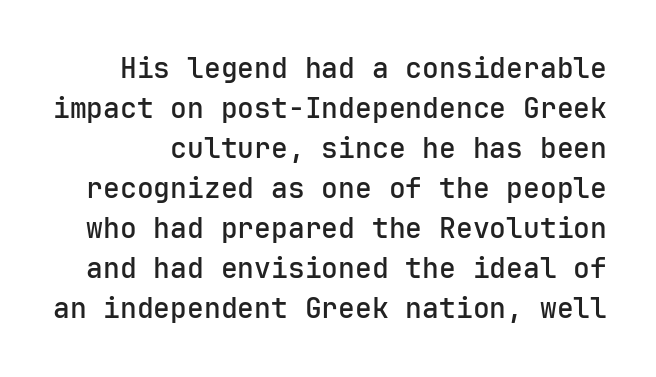
The image shows 28 px sans-serif type, upright, monospaced; set normal line spacing (1.43x), normal letter spacing, not underlined; low stroke contrast and a medium x-height.
